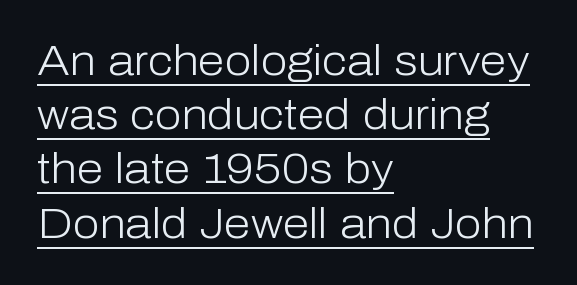
The image shows 43 px light sans-serif type, upright; set left-aligned, normal line spacing (1.26x), normal letter spacing, underlined; low stroke contrast and a medium x-height.
